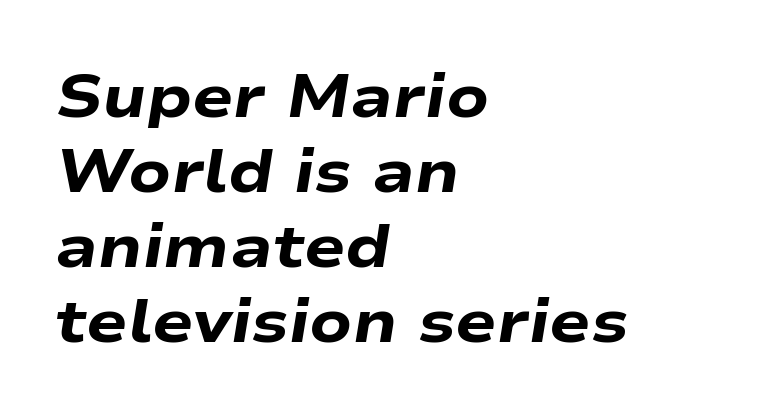
The image shows 61 px heavy, wide type, italic (leaning right); set left-aligned, line spacing 1.23x, normal letter spacing, not underlined; low stroke contrast and a medium x-height.
